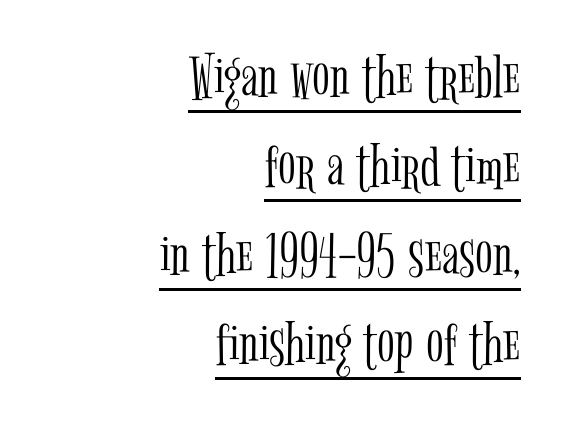
Q: Is the text bold? A: No.
Q: Is the text italic (slanted)? A: No, it is upright.
Q: Is the typeface a serif or a sans-serif typeface? A: Serif.
Q: Is the text underlined? A: Yes.
Q: How is the paragraph aligned? A: Right-aligned.
Q: Is the spacing between letters normal or unusually wide? A: Normal.
Q: Is the spacing between lines tight, normal or loose? A: Normal.
Q: Width (condensed, normal, or wide)? A: Condensed.
Q: Stroke contrast? A: Low.
Q: x-height? A: Medium.
Q: Monospaced? A: No.
